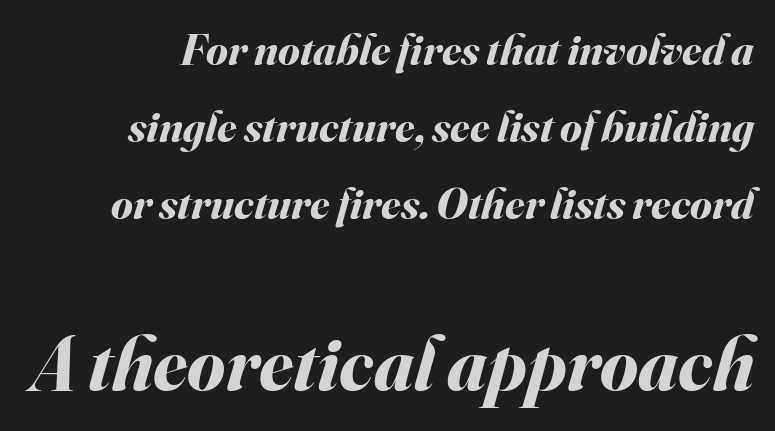
Q: Is the text bold? A: Yes.
Q: Is the text italic (slanted)? A: Yes, it leans right by about 16 degrees.
Q: Is the text underlined? A: No.
Q: Is the spacing between letters normal or unusually wide? A: Normal.
Q: Which block of text is set in a larger size, the first (top) or the second (bottom)? A: The second (bottom) one.
Q: Width (condensed, normal, or wide)? A: Normal.
Q: Stroke contrast? A: Medium.
Q: x-height? A: Small.
Q: Monospaced? A: No.
